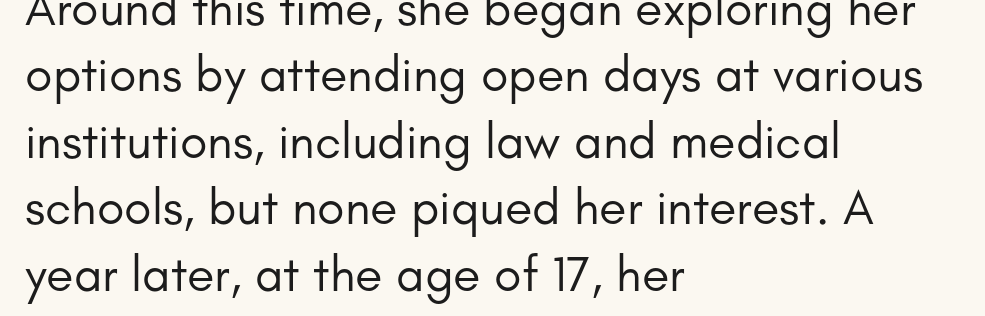
Posture: vertical. In terms of leading, this rendering sits right in the middle. The text block is weighted toward the left margin, trailing off unevenly rightward. Note: no serifs on the glyphs.
